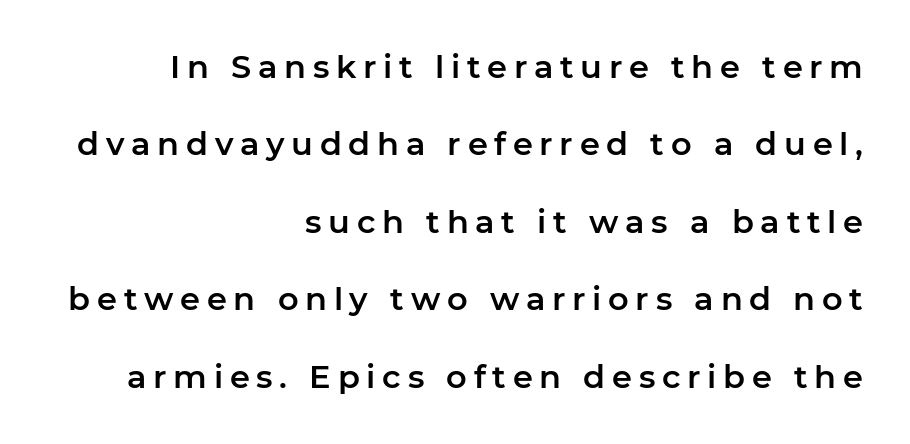
Q: Is the text italic (slanted)? A: No, it is upright.
Q: Is the typeface a serif or a sans-serif typeface? A: Sans-serif.
Q: Is the text underlined? A: No.
Q: How is the paragraph aligned? A: Right-aligned.
Q: Is the spacing between letters normal or unusually wide? A: Unusually wide.
Q: Is the spacing between lines tight, normal or loose? A: Loose.
Q: Width (condensed, normal, or wide)? A: Normal.
Q: Stroke contrast? A: Low.
Q: x-height? A: Medium.
Q: Monospaced? A: No.
